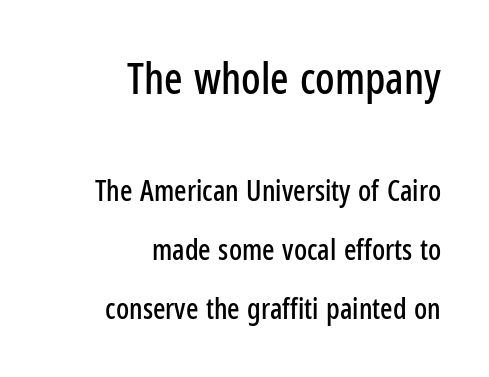
The image shows 43 px condensed sans-serif type, upright; set right-aligned, loose line spacing (2.04x), normal letter spacing, not underlined; the first (top) block is 1.48x larger; low stroke contrast and a medium x-height.
